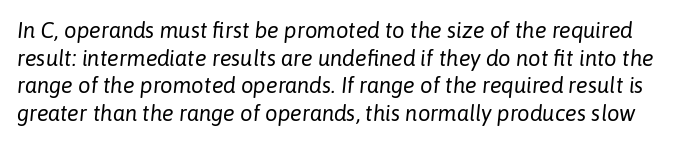
The image shows 22 px text type, italic (leaning right); set normal line spacing (1.26x), normal letter spacing, not underlined.
